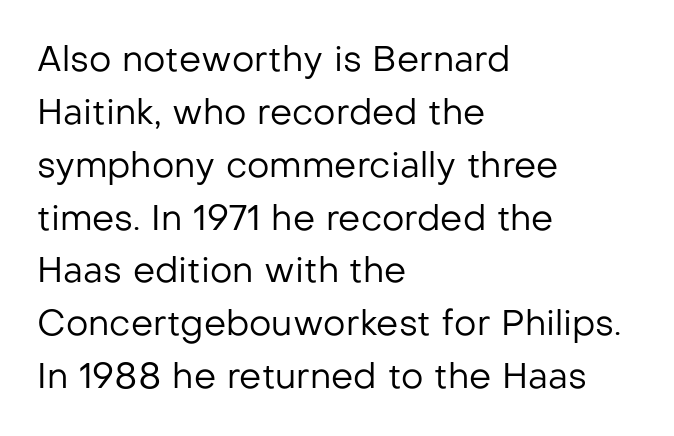
{"serif": "no", "italic": "no", "bold": "no", "weight": "regular", "width": "normal", "stroke_contrast": "low", "x_height": "medium", "monospaced": "no", "underline": "no", "align": "left", "line_spacing": "normal", "line_spacing_ratio": 1.51, "letter_spacing": "normal", "letter_spacing_em": 0.0, "glyph_px": 35}
